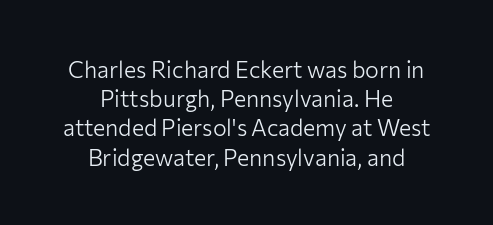
{"italic": "no", "bold": "no", "underline": "no", "align": "center", "line_spacing": "normal", "line_spacing_ratio": 1.27, "letter_spacing": "normal", "letter_spacing_em": 0.0, "glyph_px": 23}
